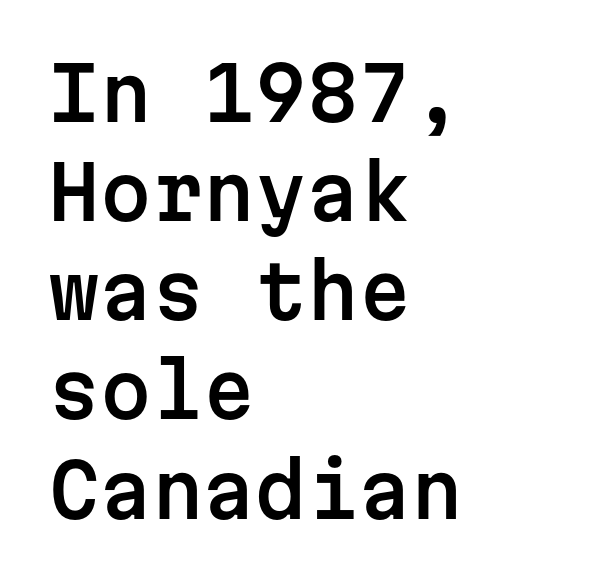
The image shows 74 px sans-serif type, upright, monospaced; set left-aligned, normal line spacing (1.34x), normal letter spacing, not underlined; low stroke contrast and a medium x-height.
